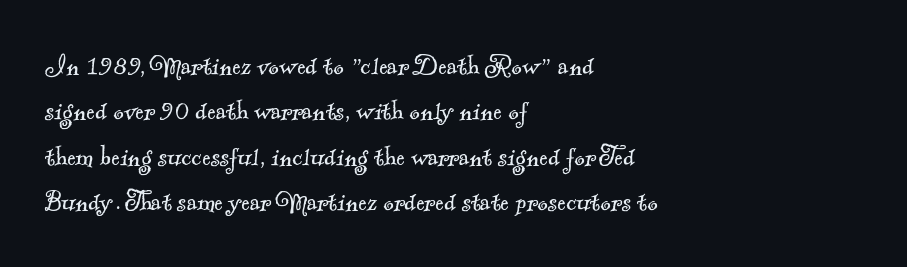
The image shows 32 px light serif type; set left-aligned, normal line spacing (1.42x), normal letter spacing, not underlined; a small x-height.
